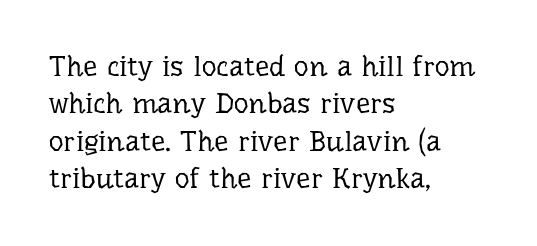
Q: Is the text bold? A: No.
Q: Is the text italic (slanted)? A: No, it is upright.
Q: Is the typeface a serif or a sans-serif typeface? A: Serif.
Q: Is the text underlined? A: No.
Q: How is the paragraph aligned? A: Left-aligned.
Q: Is the spacing between letters normal or unusually wide? A: Normal.
Q: Is the spacing between lines tight, normal or loose? A: Normal.
Q: Width (condensed, normal, or wide)? A: Normal.
Q: Stroke contrast? A: Low.
Q: x-height? A: Medium.
Q: Monospaced? A: No.
